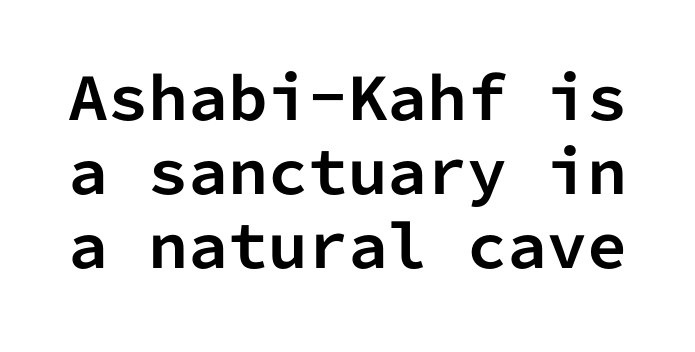
Q: Is the text bold? A: Yes.
Q: Is the text italic (slanted)? A: No, it is upright.
Q: Is the typeface a serif or a sans-serif typeface? A: Sans-serif.
Q: Is the text underlined? A: No.
Q: Is the spacing between letters normal or unusually wide? A: Normal.
Q: Is the spacing between lines tight, normal or loose? A: Normal.
Q: Width (condensed, normal, or wide)? A: Normal.
Q: Stroke contrast? A: Low.
Q: x-height? A: Medium.
Q: Monospaced? A: Yes.
